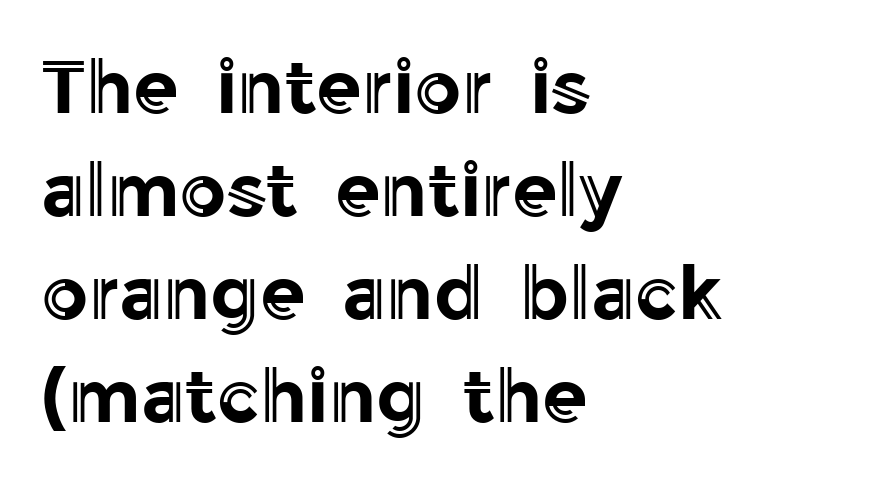
The image shows 74 px text type, upright; set left-aligned, normal line spacing (1.39x), normal letter spacing, not underlined; a medium x-height.
